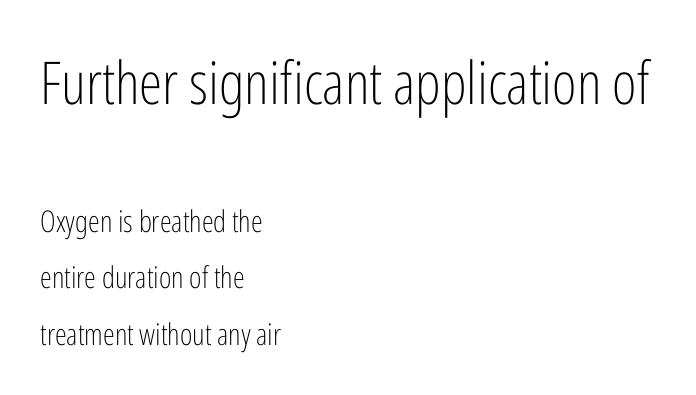
Q: Is the text bold? A: No.
Q: Is the text italic (slanted)? A: No, it is upright.
Q: Is the typeface a serif or a sans-serif typeface? A: Sans-serif.
Q: Is the text underlined? A: No.
Q: How is the paragraph aligned? A: Left-aligned.
Q: Is the spacing between letters normal or unusually wide? A: Normal.
Q: Which block of text is set in a larger size, the first (top) or the second (bottom)? A: The first (top) one.
Q: Width (condensed, normal, or wide)? A: Condensed.
Q: Stroke contrast? A: Low.
Q: x-height? A: Medium.
Q: Monospaced? A: No.
